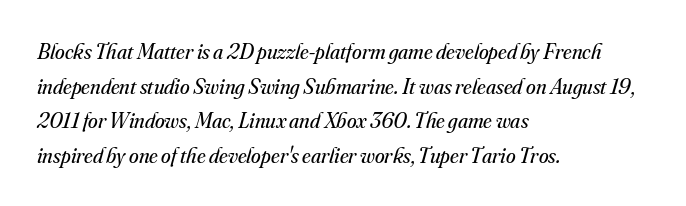
The image shows 22 px text type, italic (leaning right); set left-aligned, normal line spacing (1.57x), normal letter spacing, not underlined.
